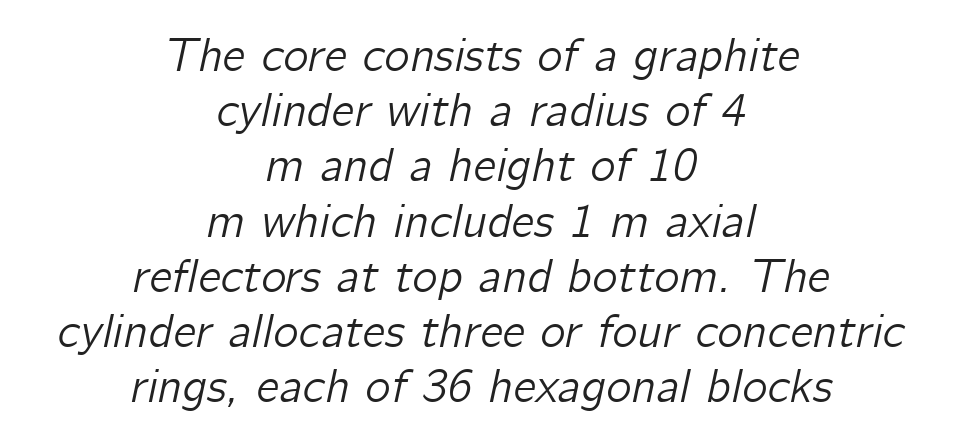
Q: Is the text italic (slanted)? A: Yes, it leans right by about 12 degrees.
Q: Is the text underlined? A: No.
Q: How is the paragraph aligned? A: Centered.
Q: Is the spacing between letters normal or unusually wide? A: Normal.
Q: Is the spacing between lines tight, normal or loose? A: Tight.
Q: Width (condensed, normal, or wide)? A: Normal.
Q: Stroke contrast? A: Low.
Q: x-height? A: Medium.
Q: Monospaced? A: No.
